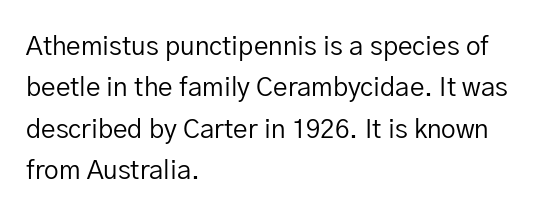
{"italic": "no", "bold": "no", "underline": "no", "align": "left", "line_spacing": "normal", "line_spacing_ratio": 1.59, "letter_spacing": "normal", "letter_spacing_em": 0.0, "glyph_px": 26}
